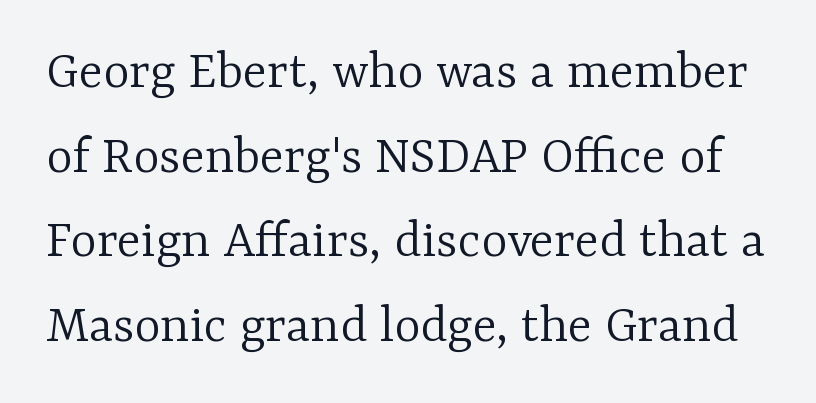
{"serif": "yes", "italic": "no", "bold": "no", "weight": "light", "width": "normal", "stroke_contrast": "low", "x_height": "medium", "monospaced": "no", "underline": "no", "line_spacing": "normal", "line_spacing_ratio": 1.51, "letter_spacing": "normal", "letter_spacing_em": 0.0, "glyph_px": 56}
